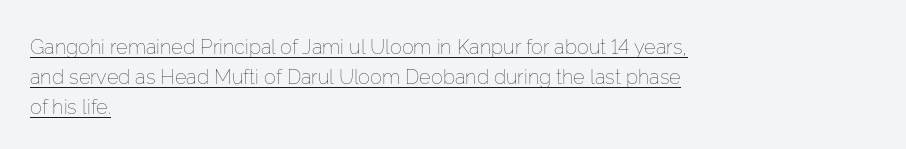
Q: Is the text bold? A: No.
Q: Is the text italic (slanted)? A: No, it is upright.
Q: Is the text underlined? A: Yes.
Q: How is the paragraph aligned? A: Left-aligned.
Q: Is the spacing between letters normal or unusually wide? A: Normal.
Q: Is the spacing between lines tight, normal or loose? A: Normal.
